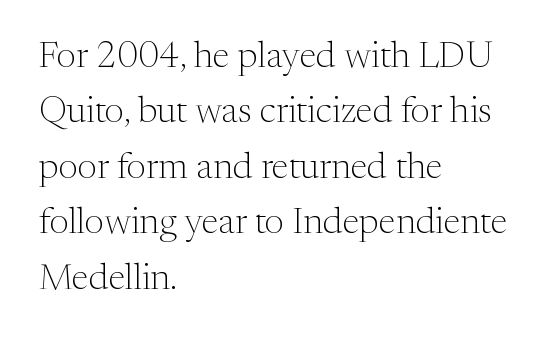
{"serif": "yes", "italic": "no", "bold": "no", "weight": "light", "width": "normal", "stroke_contrast": "medium", "x_height": "medium", "monospaced": "no", "underline": "no", "align": "left", "line_spacing": "normal", "line_spacing_ratio": 1.5, "letter_spacing": "normal", "letter_spacing_em": 0.0, "glyph_px": 37}
